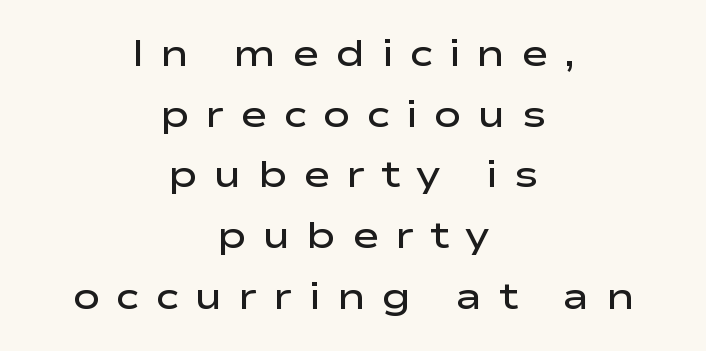
Q: Is the text bold? A: Semi-bold.
Q: Is the text italic (slanted)? A: No, it is upright.
Q: Is the typeface a serif or a sans-serif typeface? A: Sans-serif.
Q: Is the text underlined? A: No.
Q: How is the paragraph aligned? A: Centered.
Q: Is the spacing between letters normal or unusually wide? A: Unusually wide.
Q: Is the spacing between lines tight, normal or loose? A: Normal.
Q: Width (condensed, normal, or wide)? A: Wide.
Q: Stroke contrast? A: Low.
Q: x-height? A: Medium.
Q: Monospaced? A: No.
